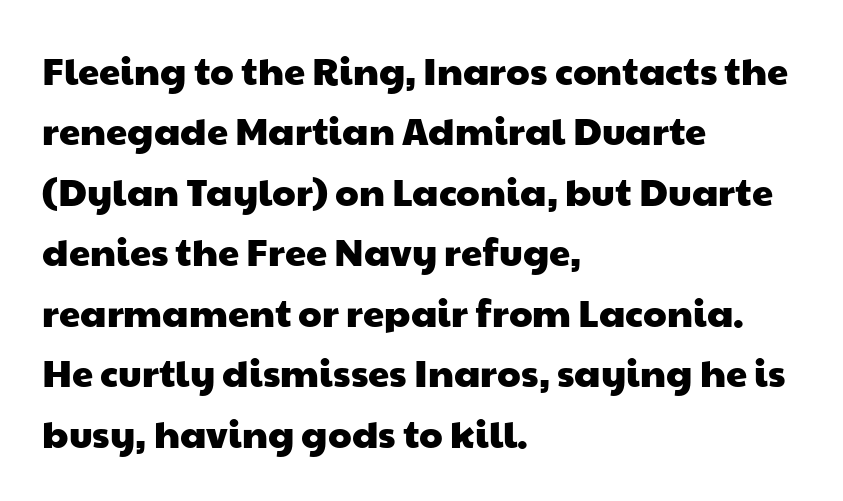
Clear beneath every line of the passage. The gaps between neighbouring characters are ordinary and unremarkable. Think of a printed novel: that variable character pitch is what you see here. Nope, no serifs anywhere on these letters.
